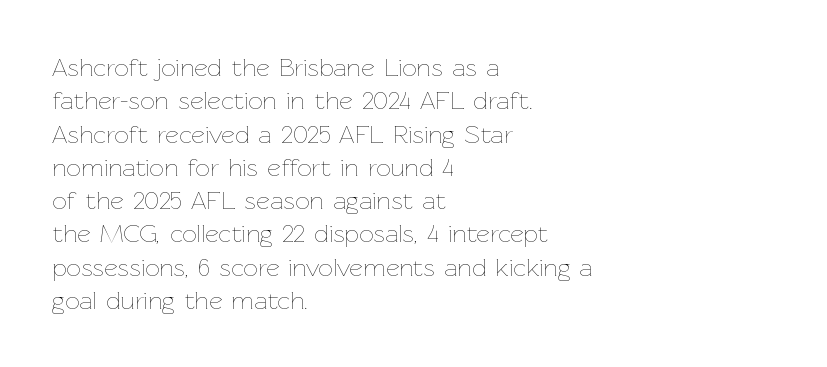
The image shows 26 px text type, upright; set left-aligned, normal line spacing (1.28x), normal letter spacing, not underlined.
